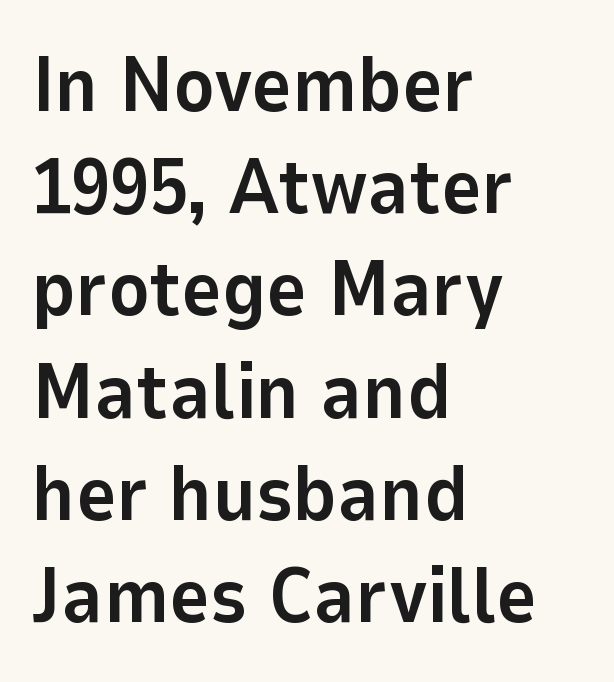
Whoever set this chose a conventional vertical rhythm. This is sans-serif lettering, the kind often seen on screens and signage. Letters rest on an invisible, unmarked baseline. Look at the stroke-to-counter ratio: heavy, a bold. In terms of posture, this sample is upright. A student would call this left alignment; a typographer would say flush left, rag right.
